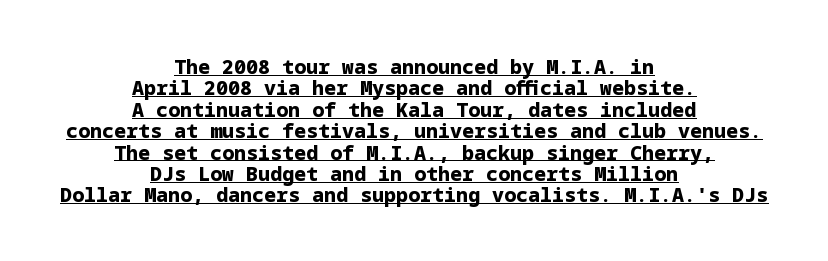
{"italic": "no", "bold": "yes", "underline": "yes", "align": "center", "line_spacing": "tight", "line_spacing_ratio": 1.07, "letter_spacing": "normal", "letter_spacing_em": 0.0, "glyph_px": 20}
